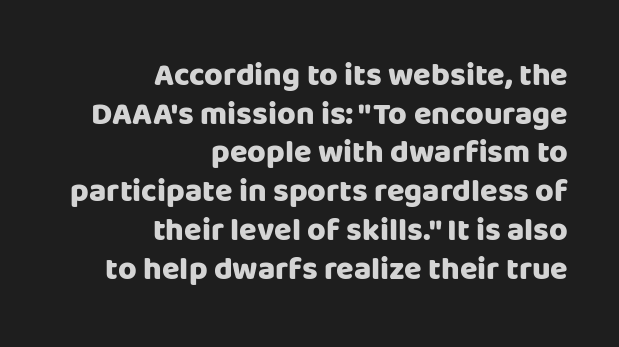
Q: Is the text bold? A: Yes.
Q: Is the text italic (slanted)? A: No, it is upright.
Q: Is the typeface a serif or a sans-serif typeface? A: Sans-serif.
Q: Is the text underlined? A: No.
Q: How is the paragraph aligned? A: Right-aligned.
Q: Is the spacing between letters normal or unusually wide? A: Normal.
Q: Width (condensed, normal, or wide)? A: Normal.
Q: Stroke contrast? A: Low.
Q: x-height? A: Large.
Q: Monospaced? A: No.
